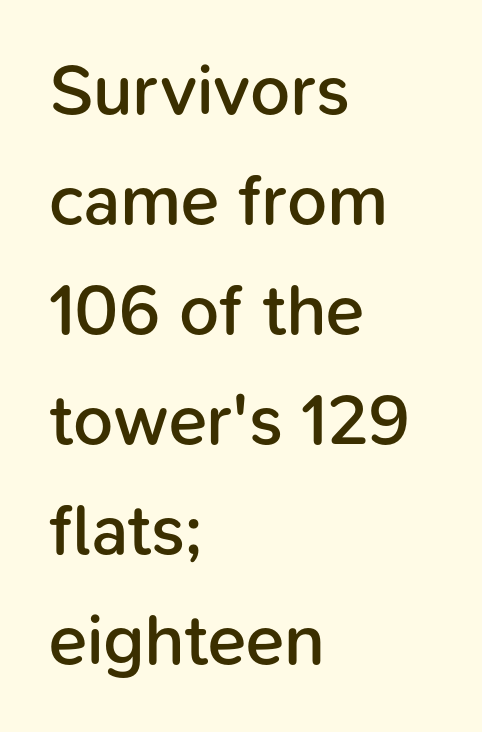
Q: Is the text bold? A: Semi-bold.
Q: Is the text italic (slanted)? A: No, it is upright.
Q: Is the typeface a serif or a sans-serif typeface? A: Sans-serif.
Q: Is the text underlined? A: No.
Q: How is the paragraph aligned? A: Left-aligned.
Q: Is the spacing between letters normal or unusually wide? A: Normal.
Q: Is the spacing between lines tight, normal or loose? A: Normal.
Q: Width (condensed, normal, or wide)? A: Normal.
Q: Stroke contrast? A: Low.
Q: x-height? A: Medium.
Q: Monospaced? A: No.
